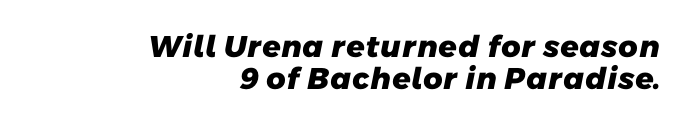
{"serif": "no", "bold": "yes", "weight": "heavy", "width": "normal", "stroke_contrast": "low", "x_height": "medium", "monospaced": "no", "underline": "no", "align": "right", "line_spacing": "tight", "line_spacing_ratio": 1.07, "letter_spacing": "normal", "letter_spacing_em": 0.0, "glyph_px": 30}
